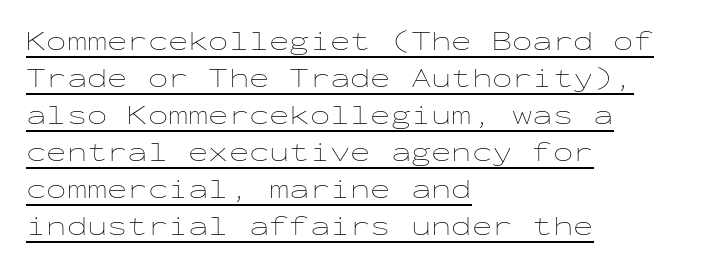
The image shows 27 px text type, upright; set left-aligned, normal line spacing (1.37x), normal letter spacing, underlined.
